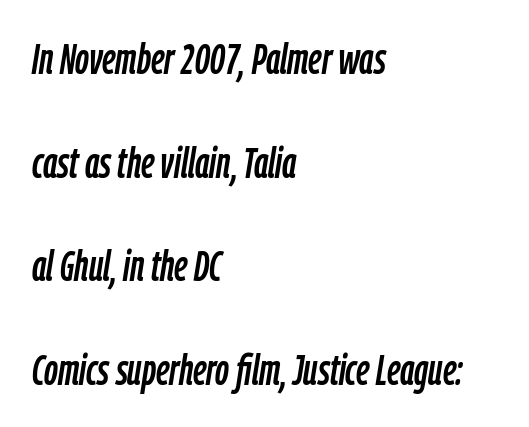
Q: Is the text italic (slanted)? A: Yes, it leans right by about 9 degrees.
Q: Is the text underlined? A: No.
Q: How is the paragraph aligned? A: Left-aligned.
Q: Is the spacing between letters normal or unusually wide? A: Normal.
Q: Is the spacing between lines tight, normal or loose? A: Loose.
Q: Width (condensed, normal, or wide)? A: Condensed.
Q: Stroke contrast? A: Low.
Q: x-height? A: Medium.
Q: Monospaced? A: No.
